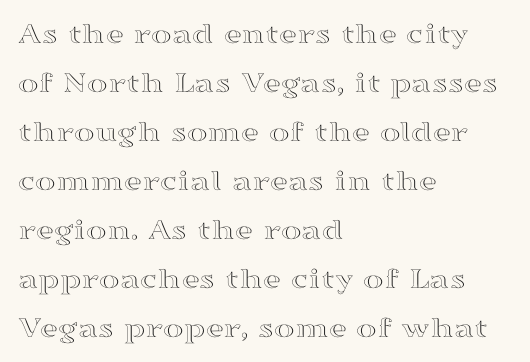
Q: Is the text italic (slanted)? A: No, it is upright.
Q: Is the text underlined? A: No.
Q: How is the paragraph aligned? A: Left-aligned.
Q: Is the spacing between letters normal or unusually wide? A: Normal.
Q: Is the spacing between lines tight, normal or loose? A: Normal.
Q: Width (condensed, normal, or wide)? A: Wide.
Q: x-height? A: Medium.
Q: Monospaced? A: No.
